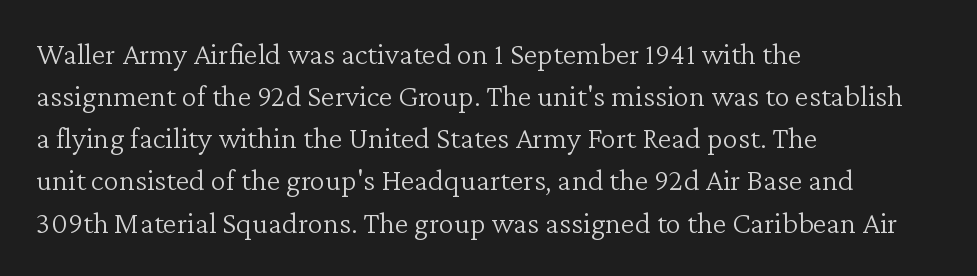
The image shows 31 px light serif type, upright; set left-aligned, normal line spacing (1.36x), normal letter spacing, not underlined; low stroke contrast and a medium x-height.
